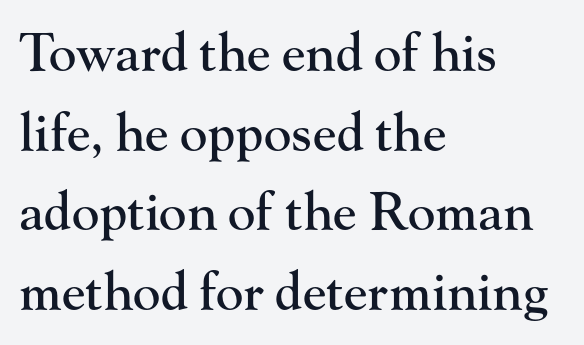
Q: Is the text italic (slanted)? A: No, it is upright.
Q: Is the typeface a serif or a sans-serif typeface? A: Serif.
Q: Is the text underlined? A: No.
Q: How is the paragraph aligned? A: Left-aligned.
Q: Is the spacing between letters normal or unusually wide? A: Normal.
Q: Is the spacing between lines tight, normal or loose? A: Normal.
Q: Width (condensed, normal, or wide)? A: Normal.
Q: Stroke contrast? A: High.
Q: x-height? A: Small.
Q: Monospaced? A: No.
